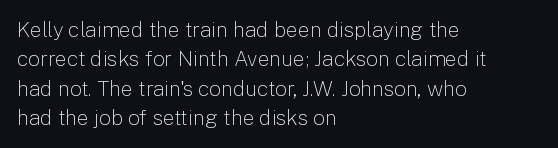
The image shows 21 px text type, upright; set left-aligned, normal line spacing (1.4x), normal letter spacing, not underlined.
